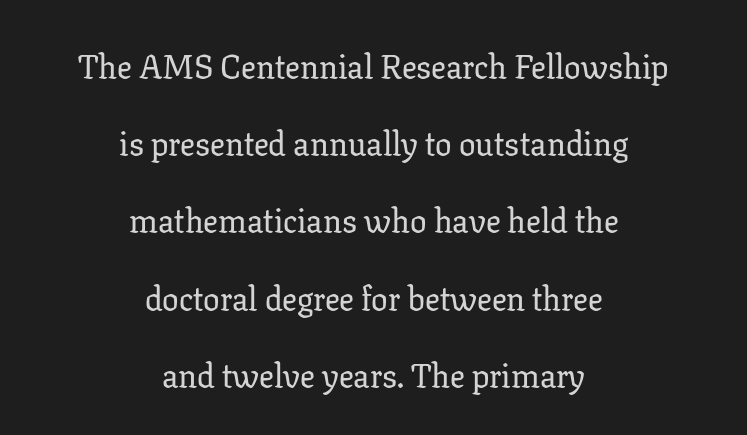
{"serif": "yes", "italic": "no", "width": "normal", "stroke_contrast": "low", "x_height": "medium", "monospaced": "no", "underline": "no", "align": "center", "line_spacing": "loose", "line_spacing_ratio": 2.34, "letter_spacing": "normal", "letter_spacing_em": 0.0, "glyph_px": 33}
